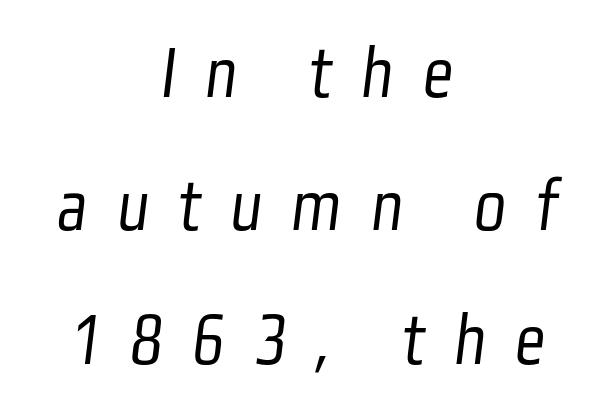
{"serif": "no", "bold": "no", "weight": "light", "width": "condensed", "stroke_contrast": "low", "x_height": "medium", "monospaced": "no", "underline": "no", "align": "center", "line_spacing_ratio": 1.78, "letter_spacing": "wide", "letter_spacing_em": 0.39, "glyph_px": 75}
